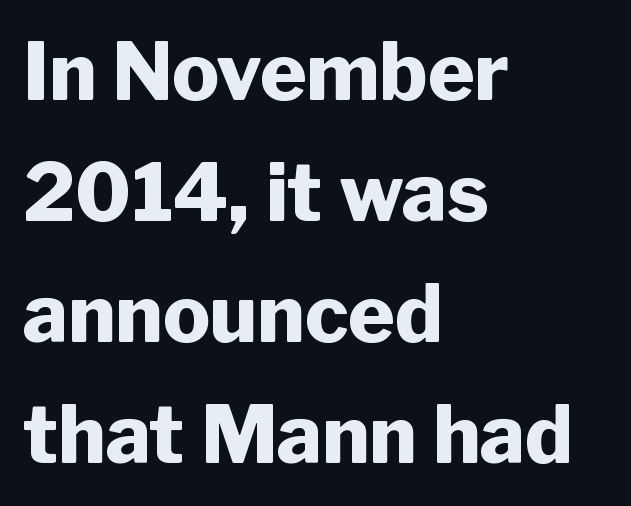
The image shows 79 px heavy sans-serif type, upright; set left-aligned, normal line spacing (1.53x), normal letter spacing, not underlined; low stroke contrast and a medium x-height.
